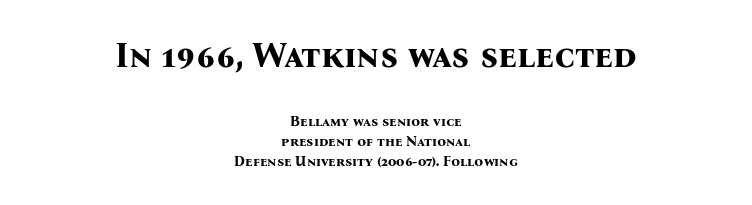
The image shows 35 px bold serif type, upright; set centered, normal line spacing (1.43x), normal letter spacing, not underlined; the first (top) block is 2.5x larger; medium stroke contrast and a medium x-height.
